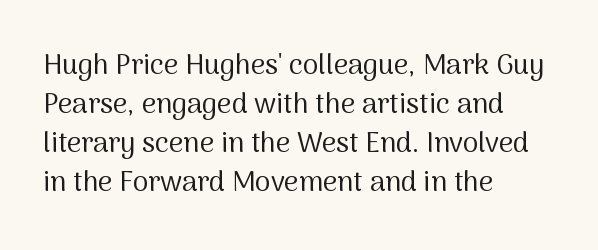
{"serif": "no", "italic": "no", "bold": "no", "weight": "regular", "width": "normal", "stroke_contrast": "medium", "x_height": "medium", "monospaced": "no", "underline": "no", "align": "left", "line_spacing": "normal", "line_spacing_ratio": 1.39, "letter_spacing": "normal", "letter_spacing_em": 0.0, "glyph_px": 28}
